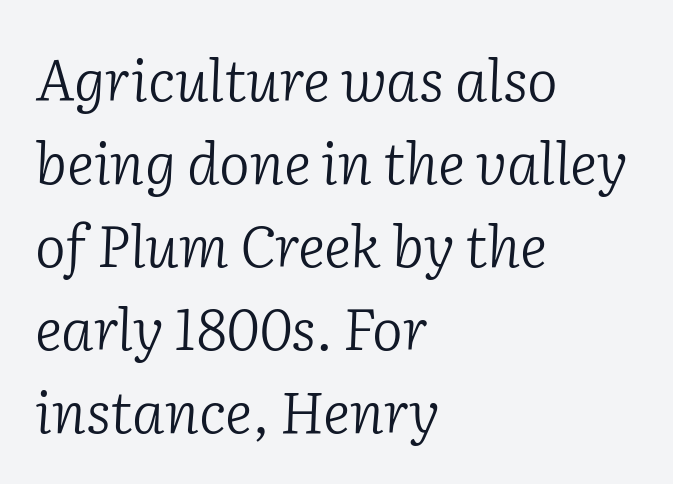
{"serif": "yes", "italic": "yes", "lean": "right", "slant_degrees": 2, "bold": "no", "weight": "light", "width": "normal", "stroke_contrast": "low", "x_height": "medium", "monospaced": "no", "underline": "no", "align": "left", "line_spacing": "normal", "line_spacing_ratio": 1.43, "letter_spacing": "normal", "letter_spacing_em": 0.0, "glyph_px": 58}
